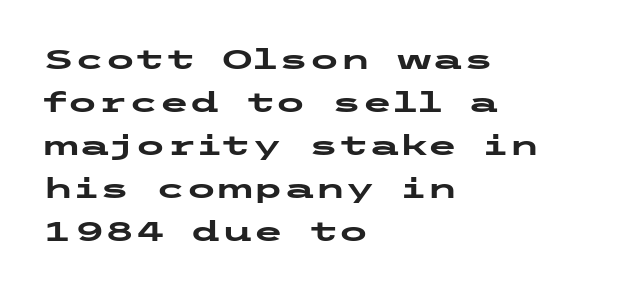
Q: Is the text bold? A: Yes.
Q: Is the text italic (slanted)? A: No, it is upright.
Q: Is the typeface a serif or a sans-serif typeface? A: Sans-serif.
Q: Is the text underlined? A: No.
Q: How is the paragraph aligned? A: Left-aligned.
Q: Is the spacing between letters normal or unusually wide? A: Normal.
Q: Is the spacing between lines tight, normal or loose? A: Normal.
Q: Width (condensed, normal, or wide)? A: Wide.
Q: Stroke contrast? A: Low.
Q: x-height? A: Medium.
